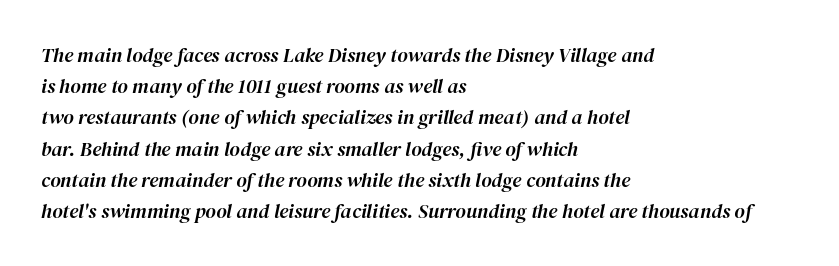
Q: Is the text italic (slanted)? A: Yes, it leans right by about 12 degrees.
Q: Is the text underlined? A: No.
Q: How is the paragraph aligned? A: Left-aligned.
Q: Is the spacing between letters normal or unusually wide? A: Normal.
Q: Is the spacing between lines tight, normal or loose? A: Normal.
